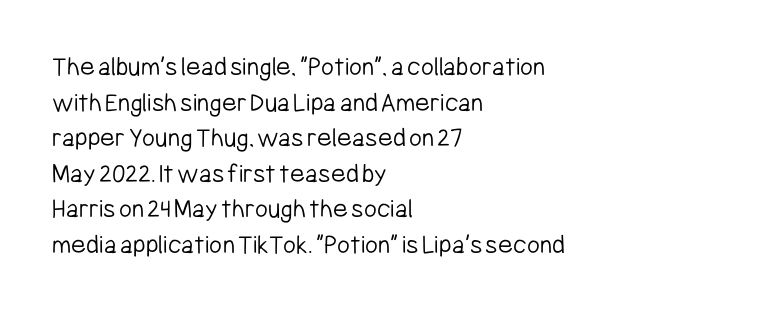
The image shows 28 px light, condensed sans-serif type, upright; set left-aligned, normal line spacing (1.27x), normal letter spacing, not underlined; low stroke contrast and a medium x-height.
